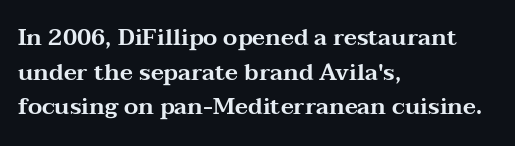
{"italic": "no", "underline": "no", "align": "left", "line_spacing": "normal", "line_spacing_ratio": 1.51, "letter_spacing": "normal", "letter_spacing_em": 0.0, "glyph_px": 23}
